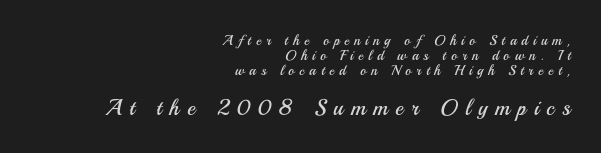
Does the bottom block carry the larger type? Yes, it does. Line ends are locked; line starts wander. Inter-character spacing is expanded well beyond the font's built-in metrics. Rows of type sit shoulder to shoulder in the vertical direction.
